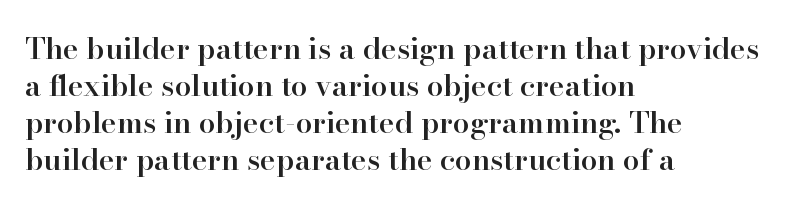
The letters advance in unequal steps, a hallmark of proportional type. Horizontal alignment here is leftward, the default for most running prose. Heft: intermediate — a semibold. Little horizontal feet cap the strokes, marking this as serif type. Unlike italic type, these characters show no tilt at all. Students, note that the glyphs here touch the page at normal intervals.
